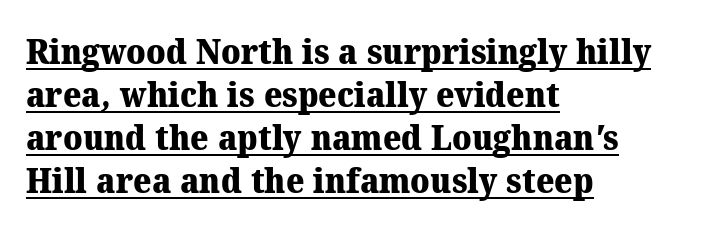
The designer went with a serif here, giving each stem small feet. Does a line run under the words? Yes, clearly. Each letter keeps its own natural width here, so spacing adapts to shape. A dark, heavy texture on the line: the type is bold.
